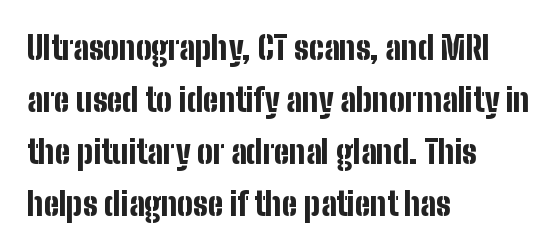
Bare-footed words on every line. Letterform terminals end flat and unadorned throughout the passage. The vertical gap from one line to the next is medium. The paragraph has a hard left edge and a soft right edge.
